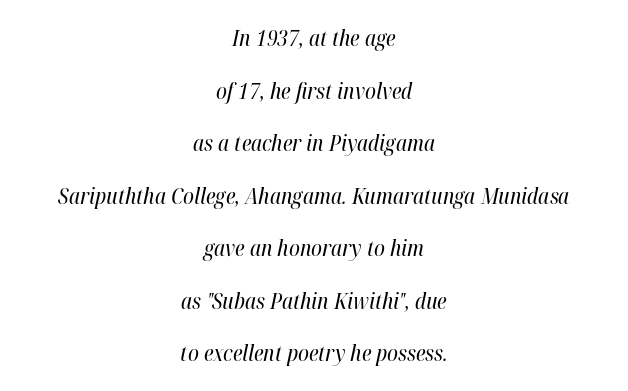
{"italic": "yes", "lean": "right", "slant_degrees": 12, "bold": "no", "underline": "no", "align": "center", "line_spacing": "loose", "line_spacing_ratio": 2.39, "letter_spacing": "normal", "letter_spacing_em": 0.0, "glyph_px": 22}
